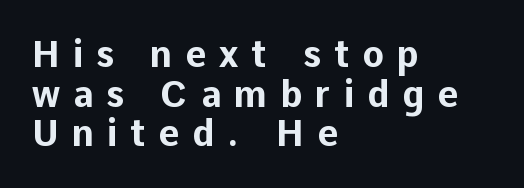
Q: Is the text bold? A: Yes.
Q: Is the text italic (slanted)? A: No, it is upright.
Q: Is the typeface a serif or a sans-serif typeface? A: Sans-serif.
Q: Is the text underlined? A: No.
Q: How is the paragraph aligned? A: Left-aligned.
Q: Is the spacing between letters normal or unusually wide? A: Unusually wide.
Q: Is the spacing between lines tight, normal or loose? A: Tight.
Q: Width (condensed, normal, or wide)? A: Normal.
Q: Stroke contrast? A: Low.
Q: x-height? A: Medium.
Q: Monospaced? A: No.
